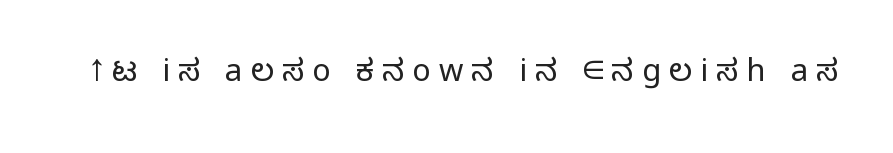
The image shows 31 px light sans-serif type, upright; set unusually wide letter spacing (+0.26 em), not underlined; low stroke contrast and a medium x-height.
